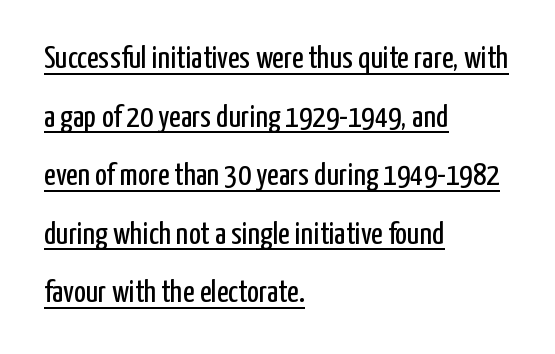
Q: Is the text bold? A: No.
Q: Is the text italic (slanted)? A: No, it is upright.
Q: Is the typeface a serif or a sans-serif typeface? A: Sans-serif.
Q: Is the text underlined? A: Yes.
Q: How is the paragraph aligned? A: Left-aligned.
Q: Is the spacing between letters normal or unusually wide? A: Normal.
Q: Width (condensed, normal, or wide)? A: Condensed.
Q: Stroke contrast? A: Low.
Q: x-height? A: Medium.
Q: Monospaced? A: No.
